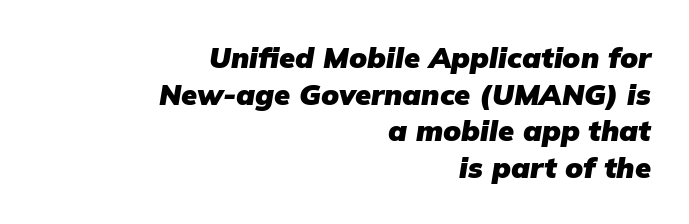
The passage shown has conventional tracking throughout. Every character sits at an angle, as italics do. Do the characters align in a grid? No, the font is proportional. Layout note: lines flush right.
